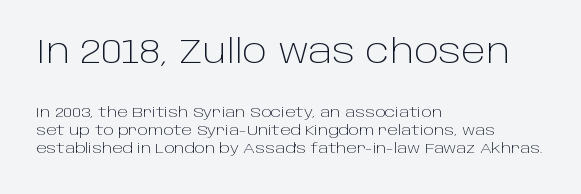
{"serif": "no", "italic": "no", "bold": "no", "weight": "light", "width": "normal", "stroke_contrast": "low", "x_height": "large", "monospaced": "no", "underline": "no", "align": "left", "line_spacing": "normal", "line_spacing_ratio": 1.29, "letter_spacing": "normal", "letter_spacing_em": 0.0, "larger_block": "first", "size_ratio": 2.36, "glyph_px": 33}
